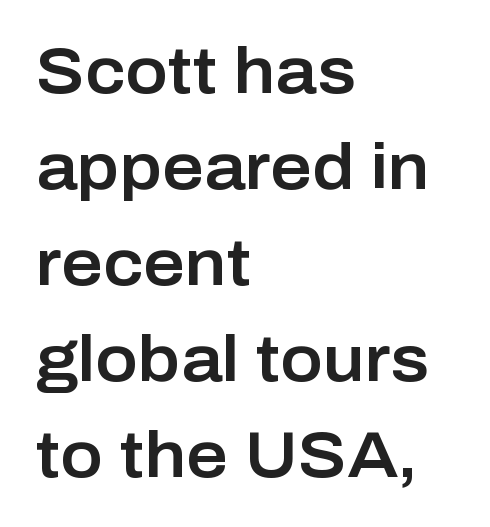
The image shows 64 px sans-serif type, upright; set left-aligned, normal line spacing (1.5x), normal letter spacing, not underlined; low stroke contrast and a medium x-height.
